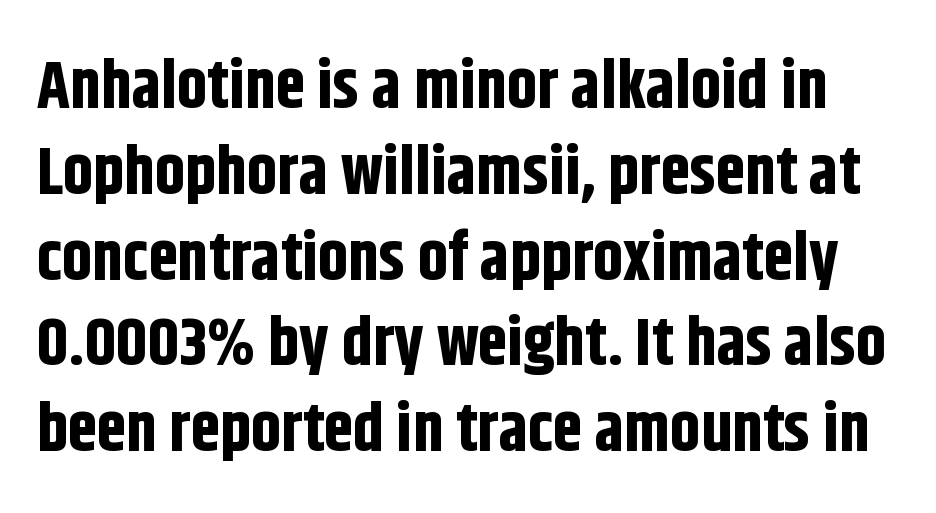
{"serif": "no", "italic": "no", "bold": "yes", "weight": "bold", "width": "condensed", "stroke_contrast": "low", "x_height": "large", "monospaced": "no", "underline": "no", "line_spacing": "normal", "line_spacing_ratio": 1.28, "letter_spacing": "normal", "letter_spacing_em": 0.0, "glyph_px": 67}
